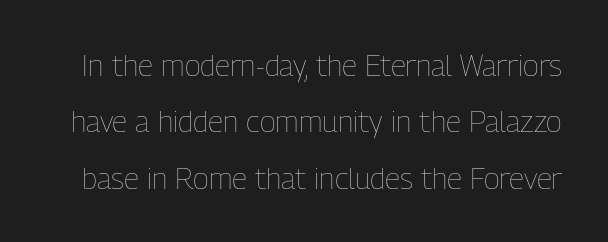
Q: Is the text bold? A: No.
Q: Is the text italic (slanted)? A: No, it is upright.
Q: Is the text underlined? A: No.
Q: Is the spacing between letters normal or unusually wide? A: Normal.
Q: Width (condensed, normal, or wide)? A: Condensed.
Q: Stroke contrast? A: Low.
Q: x-height? A: Medium.
Q: Monospaced? A: No.
